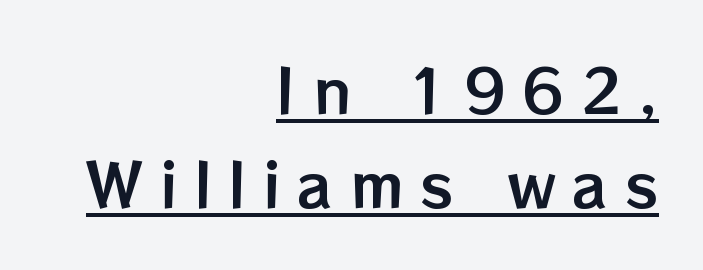
The image shows 59 px text type, upright; set right-aligned, normal line spacing (1.59x), unusually wide letter spacing (+0.29 em), underlined; low stroke contrast and a medium x-height.
